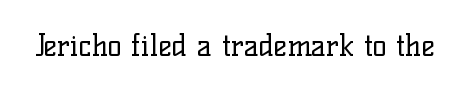
The image shows 29 px regular-weight serif type, upright; set normal letter spacing, not underlined; low stroke contrast and a medium x-height.
